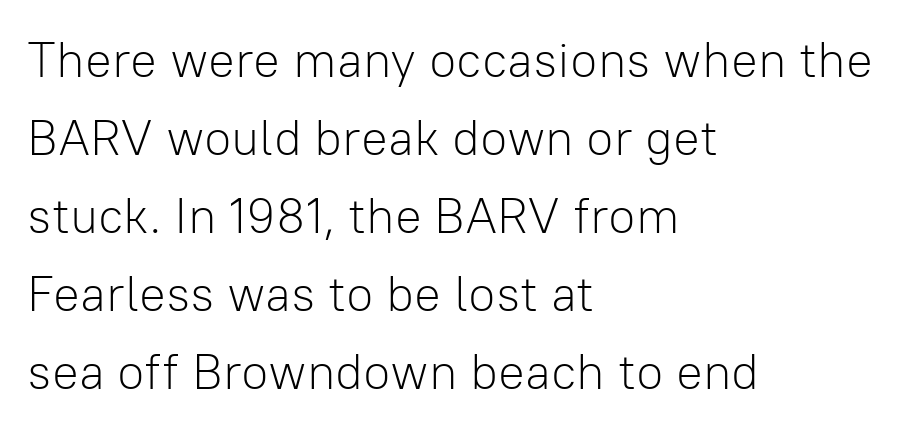
The image shows 50 px light sans-serif type, upright; set left-aligned, normal line spacing (1.56x), normal letter spacing, not underlined; low stroke contrast and a medium x-height.
